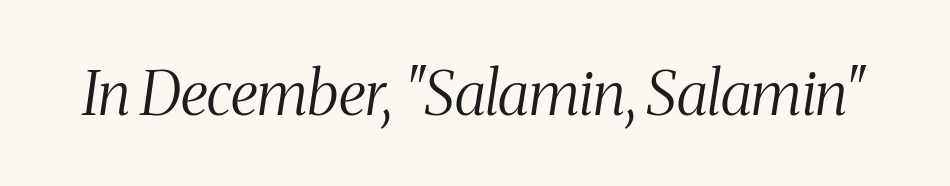
The image shows 61 px light, condensed serif type, italic (leaning right); set normal letter spacing, not underlined; medium stroke contrast and a medium x-height.
